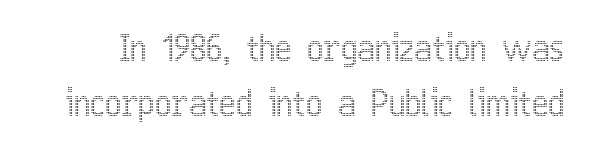
Vertical strokes here are truly vertical. Notice how descenders clear the ascenders below comfortably — that's standard leading. Spacing verdict: proportional, widths tailored to each character. Descenders hang freely into open space. Look at the tracking — it's just the regular setting, nothing added.
